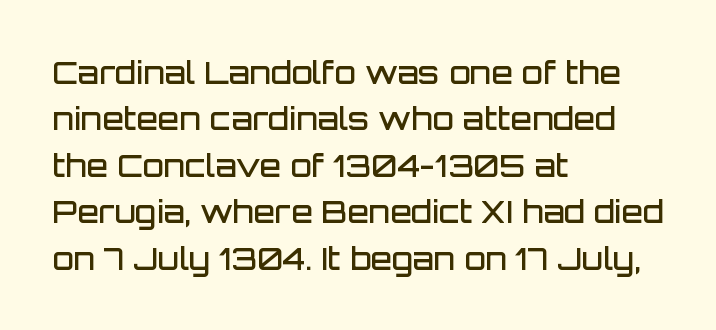
This rendering leaves character spacing at its baseline value. The designer left line spacing at the default. Character widths vary here, with narrow letters taking less room than wide ones. All the whitespace from short lines collects on the right. I'd describe the lettering as semibold — firm but not a full bold. Examine the stroke ends and you'll find no serifs.
